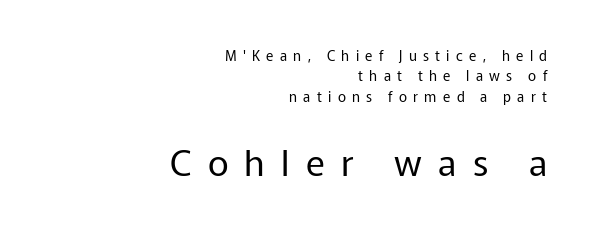
{"serif": "no", "italic": "no", "bold": "no", "weight": "regular", "width": "normal", "stroke_contrast": "low", "x_height": "medium", "monospaced": "no", "underline": "no", "align": "right", "line_spacing": "normal", "line_spacing_ratio": 1.46, "letter_spacing": "wide", "letter_spacing_em": 0.45, "larger_block": "second", "size_ratio": 2.57, "glyph_px": 36}
